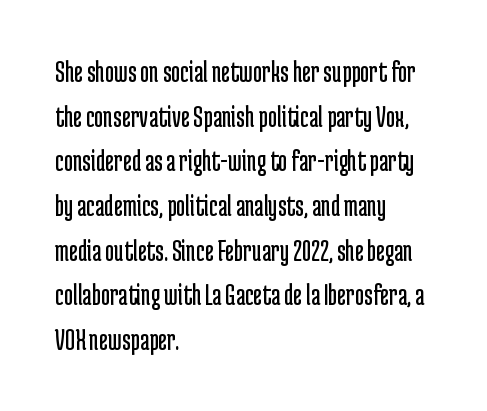
Q: Is the text bold? A: No.
Q: Is the text italic (slanted)? A: No, it is upright.
Q: Is the typeface a serif or a sans-serif typeface? A: Sans-serif.
Q: Is the text underlined? A: No.
Q: How is the paragraph aligned? A: Left-aligned.
Q: Is the spacing between letters normal or unusually wide? A: Normal.
Q: Is the spacing between lines tight, normal or loose? A: Normal.
Q: Width (condensed, normal, or wide)? A: Condensed.
Q: Stroke contrast? A: Low.
Q: x-height? A: Medium.
Q: Monospaced? A: No.
